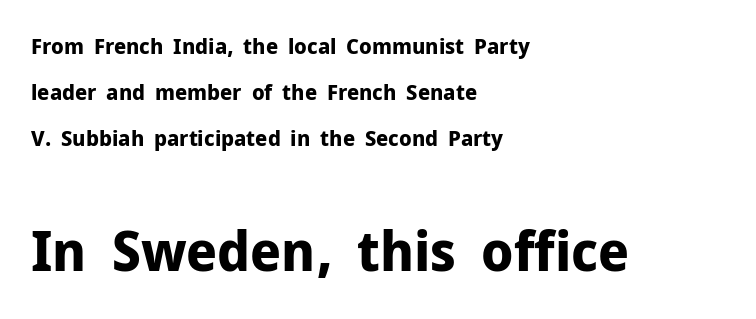
The designer went with a sans here, leaving each stem footless. This sample has the flowing, uneven cadence of proportional lettering. The designer dialed line spacing up above the default. These lines keep a tight, regular rhythm from letter to letter.
